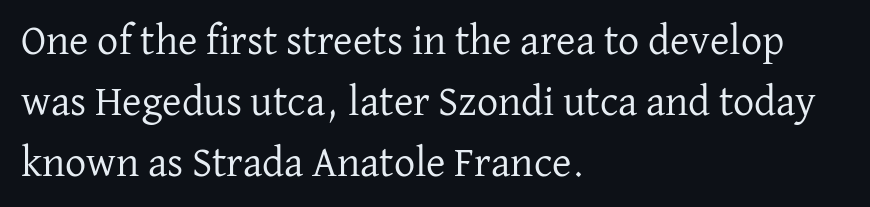
The image shows 42 px regular-weight serif type, upright; set left-aligned, normal line spacing (1.45x), normal letter spacing, not underlined; low stroke contrast and a medium x-height.
